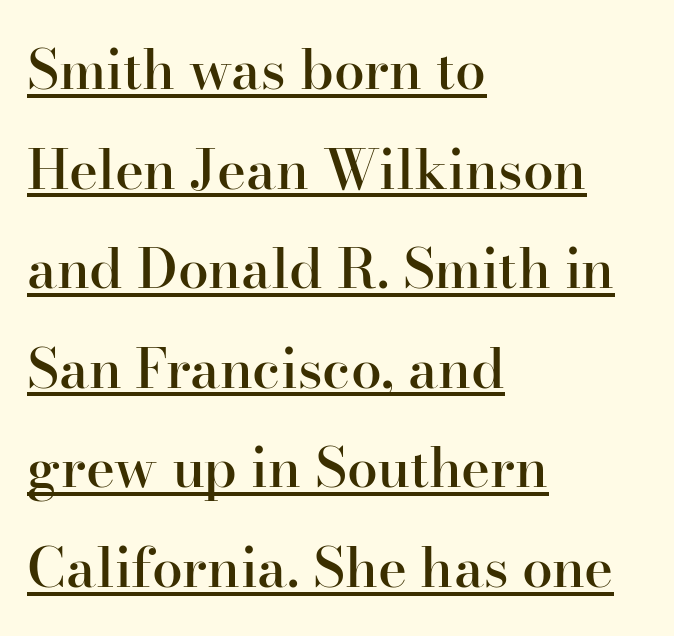
The letters advance in unequal steps, a hallmark of proportional type. The letters sit at their default tracking, neither squeezed nor spread. The font family rendered here belongs to the serif group. In terms of posture, this sample is upright. The rendering uses a semibold face; strokes are thickened but not to full bold. The passage shown is underscored from start to finish.
